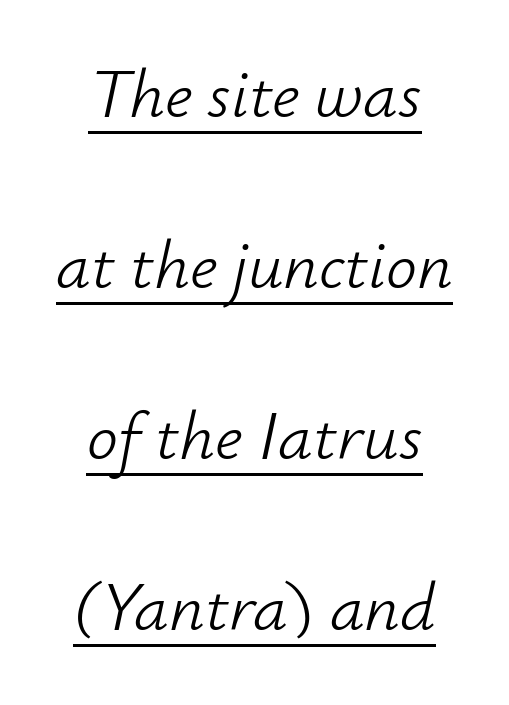
There is no visible air inserted between adjacent glyphs. Which margin do the lines hug? Neither — every line sits in the middle. These glyphs show unthickened strokes, regular width or finer. These characters rest on top of a visible drawn line.
